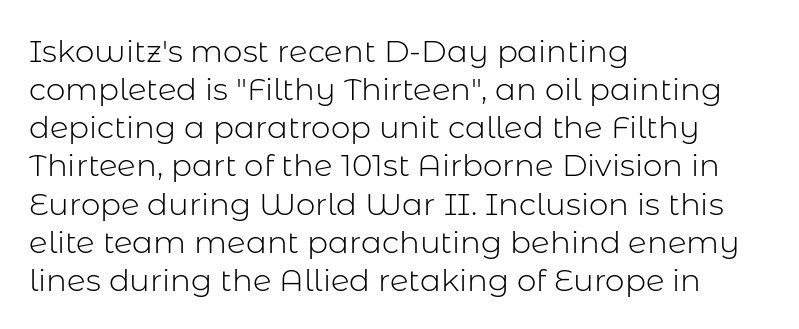
Q: Is the text bold? A: No.
Q: Is the text italic (slanted)? A: No, it is upright.
Q: Is the typeface a serif or a sans-serif typeface? A: Sans-serif.
Q: Is the text underlined? A: No.
Q: How is the paragraph aligned? A: Left-aligned.
Q: Is the spacing between letters normal or unusually wide? A: Normal.
Q: Width (condensed, normal, or wide)? A: Normal.
Q: Stroke contrast? A: Low.
Q: x-height? A: Medium.
Q: Monospaced? A: No.
